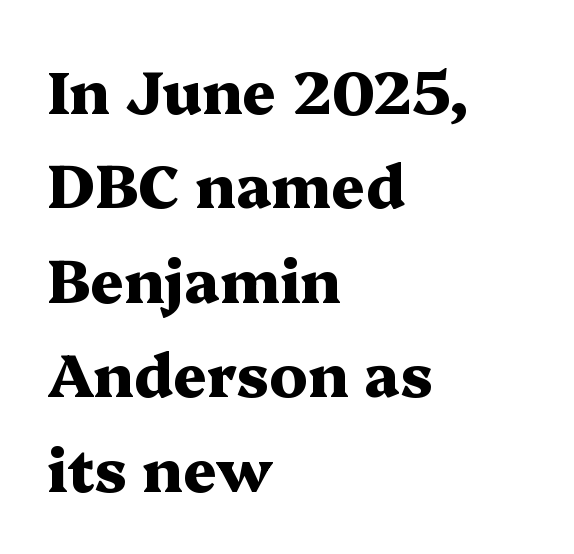
Q: Is the text bold? A: Yes.
Q: Is the text italic (slanted)? A: No, it is upright.
Q: Is the typeface a serif or a sans-serif typeface? A: Serif.
Q: Is the text underlined? A: No.
Q: How is the paragraph aligned? A: Left-aligned.
Q: Is the spacing between letters normal or unusually wide? A: Normal.
Q: Is the spacing between lines tight, normal or loose? A: Normal.
Q: Width (condensed, normal, or wide)? A: Wide.
Q: Stroke contrast? A: Medium.
Q: x-height? A: Medium.
Q: Monospaced? A: No.
